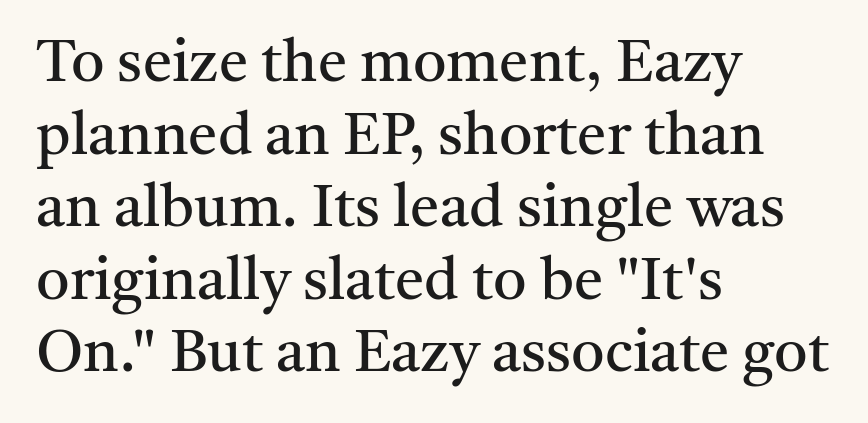
Q: Is the text bold? A: No.
Q: Is the text italic (slanted)? A: No, it is upright.
Q: Is the typeface a serif or a sans-serif typeface? A: Serif.
Q: Is the text underlined? A: No.
Q: How is the paragraph aligned? A: Left-aligned.
Q: Is the spacing between letters normal or unusually wide? A: Normal.
Q: Width (condensed, normal, or wide)? A: Normal.
Q: Stroke contrast? A: Medium.
Q: x-height? A: Medium.
Q: Monospaced? A: No.
